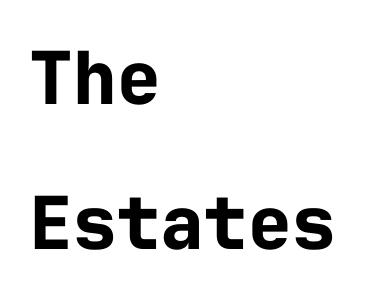
Q: Is the text bold? A: Yes.
Q: Is the text italic (slanted)? A: No, it is upright.
Q: Is the typeface a serif or a sans-serif typeface? A: Sans-serif.
Q: Is the text underlined? A: No.
Q: How is the paragraph aligned? A: Left-aligned.
Q: Is the spacing between letters normal or unusually wide? A: Normal.
Q: Is the spacing between lines tight, normal or loose? A: Loose.
Q: Width (condensed, normal, or wide)? A: Normal.
Q: Stroke contrast? A: Low.
Q: x-height? A: Medium.
Q: Monospaced? A: Yes.
